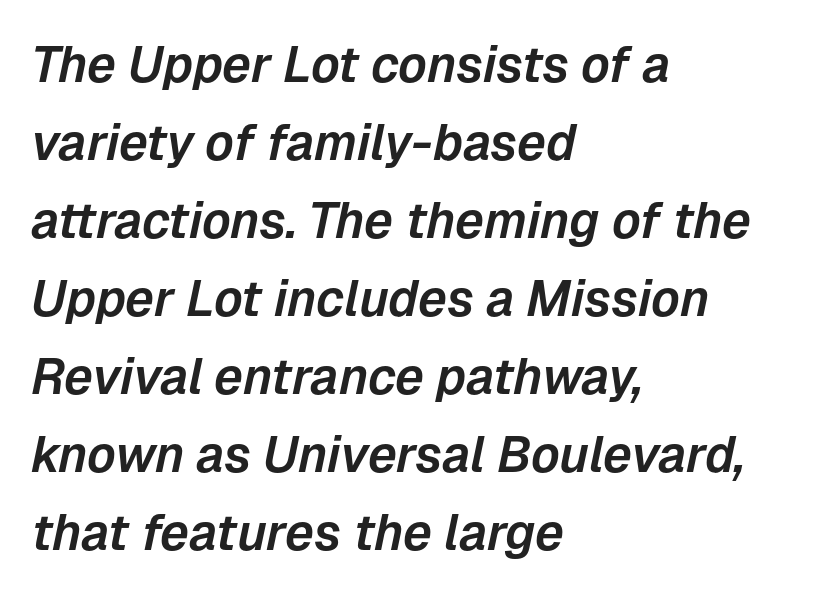
{"italic": "yes", "lean": "right", "slant_degrees": 12, "width": "normal", "stroke_contrast": "low", "x_height": "medium", "monospaced": "no", "underline": "no", "align": "left", "line_spacing": "normal", "line_spacing_ratio": 1.56, "letter_spacing": "normal", "letter_spacing_em": 0.0, "glyph_px": 50}
